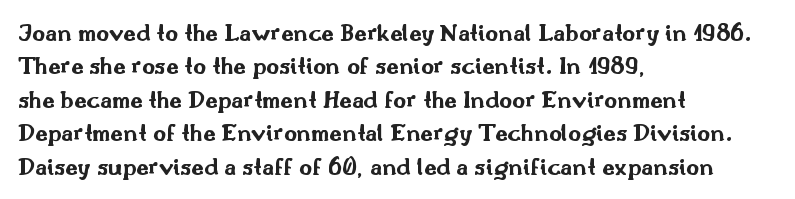
{"italic": "no", "bold": "yes", "underline": "no", "align": "left", "line_spacing": "normal", "line_spacing_ratio": 1.34, "letter_spacing": "normal", "letter_spacing_em": 0.0, "glyph_px": 25}
